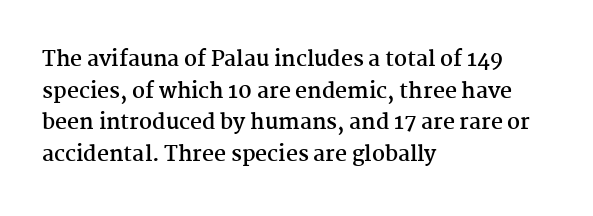
{"italic": "no", "bold": "yes", "underline": "no", "align": "left", "line_spacing": "normal", "line_spacing_ratio": 1.51, "letter_spacing": "normal", "letter_spacing_em": 0.0, "glyph_px": 21}
